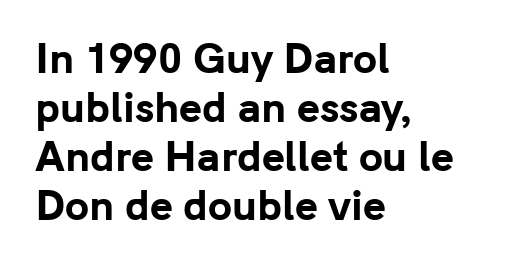
{"serif": "no", "italic": "no", "bold": "yes", "weight": "bold", "width": "normal", "stroke_contrast": "low", "x_height": "medium", "monospaced": "no", "underline": "no", "align": "left", "line_spacing": "normal", "line_spacing_ratio": 1.26, "letter_spacing": "normal", "letter_spacing_em": 0.0, "glyph_px": 39}
